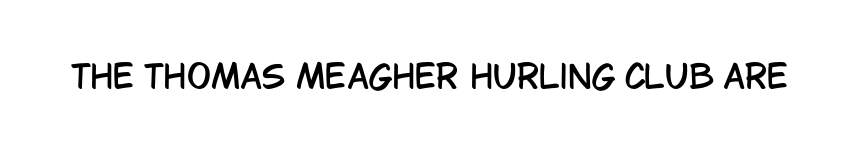
Q: Is the text italic (slanted)? A: No, it is upright.
Q: Is the typeface a serif or a sans-serif typeface? A: Sans-serif.
Q: Is the text underlined? A: No.
Q: Is the spacing between letters normal or unusually wide? A: Normal.
Q: Width (condensed, normal, or wide)? A: Condensed.
Q: Stroke contrast? A: Low.
Q: x-height? A: Large.
Q: Monospaced? A: No.
